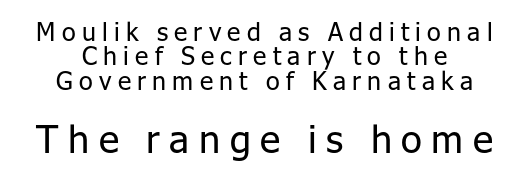
Q: Is the text bold? A: No.
Q: Is the text italic (slanted)? A: No, it is upright.
Q: Is the typeface a serif or a sans-serif typeface? A: Sans-serif.
Q: Is the text underlined? A: No.
Q: Is the spacing between letters normal or unusually wide? A: Unusually wide.
Q: Is the spacing between lines tight, normal or loose? A: Tight.
Q: Which block of text is set in a larger size, the first (top) or the second (bottom)? A: The second (bottom) one.
Q: Width (condensed, normal, or wide)? A: Normal.
Q: Stroke contrast? A: Low.
Q: x-height? A: Medium.
Q: Monospaced? A: No.
